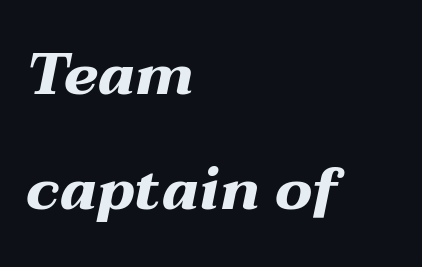
{"italic": "yes", "lean": "right", "slant_degrees": 12, "bold": "yes", "weight": "heavy", "width": "wide", "stroke_contrast": "medium", "x_height": "medium", "monospaced": "no", "underline": "no", "align": "left", "line_spacing": "loose", "line_spacing_ratio": 1.99, "letter_spacing": "normal", "letter_spacing_em": 0.0, "glyph_px": 58}
